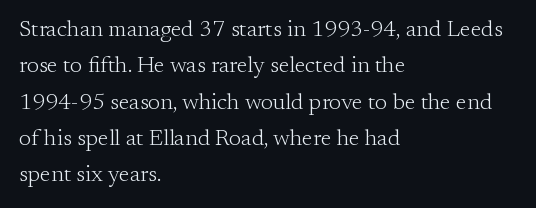
Compared with typical paragraphs, the rows here are spaced about the same. The letterforms sit at book weight or below. Ascenders rise straight up at ninety degrees. The lines are quadded left. Check the space under the baseline: it is left empty. Tracking value appears to be zero — textbook default spacing.
